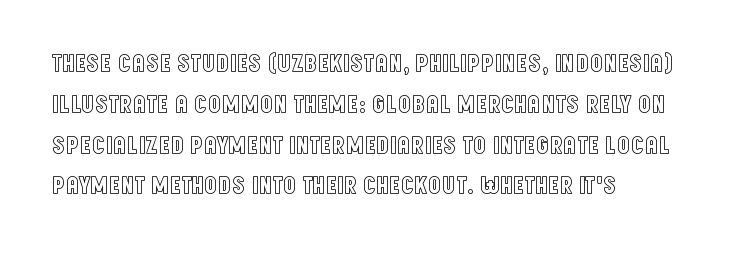
The space between consecutive lines is moderate. This sample uses plain, unmodified letter spacing. Layout note: lines flush left. No italicization has been applied; the sample stays upright. The passage shown is not underscored anywhere.
